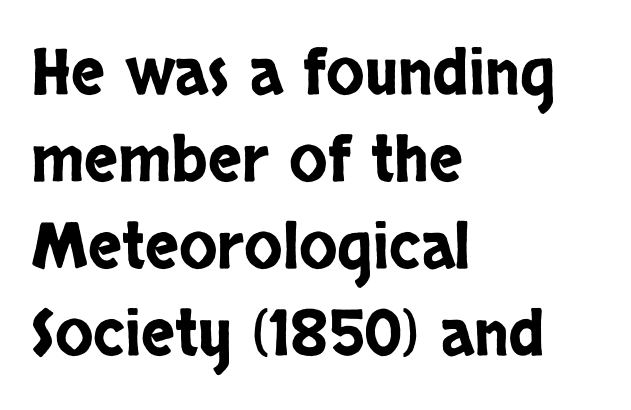
{"serif": "no", "italic": "no", "width": "condensed", "stroke_contrast": "low", "x_height": "large", "monospaced": "no", "underline": "no", "align": "left", "line_spacing": "normal", "line_spacing_ratio": 1.38, "letter_spacing": "normal", "letter_spacing_em": 0.0, "glyph_px": 63}
